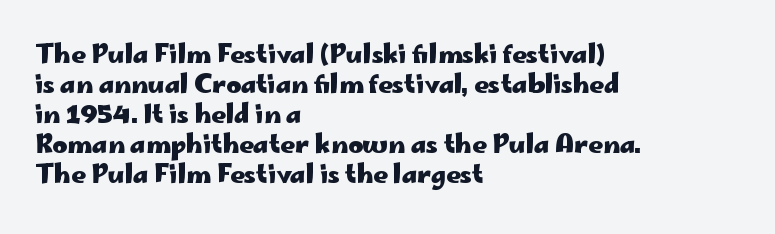
Q: Is the text bold? A: Yes.
Q: Is the text italic (slanted)? A: No, it is upright.
Q: Is the text underlined? A: No.
Q: How is the paragraph aligned? A: Left-aligned.
Q: Is the spacing between letters normal or unusually wide? A: Normal.
